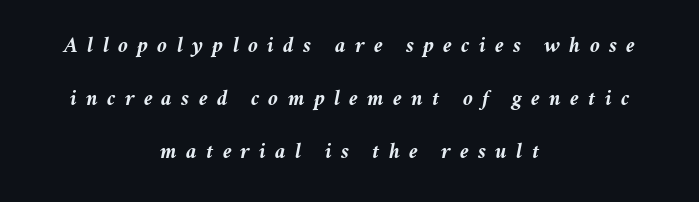
The image shows 22 px bold type, italic (leaning right); set centered, loose line spacing (2.41x), unusually wide letter spacing (+0.42 em), not underlined.
